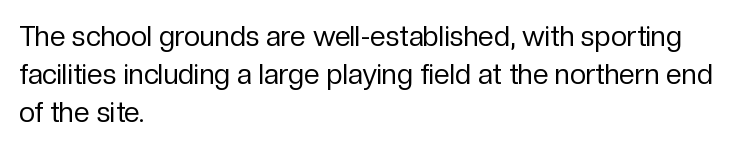
{"serif": "no", "italic": "no", "bold": "no", "weight": "regular", "width": "normal", "stroke_contrast": "low", "x_height": "medium", "monospaced": "no", "underline": "no", "align": "left", "line_spacing": "normal", "line_spacing_ratio": 1.36, "letter_spacing": "normal", "letter_spacing_em": 0.0, "glyph_px": 28}
